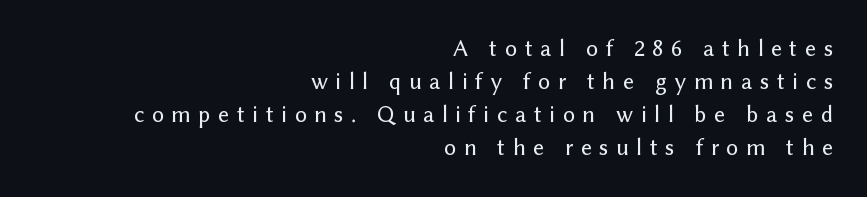
The image shows 24 px text type, upright; set right-aligned, normal line spacing (1.38x), unusually wide letter spacing (+0.31 em), not underlined.
